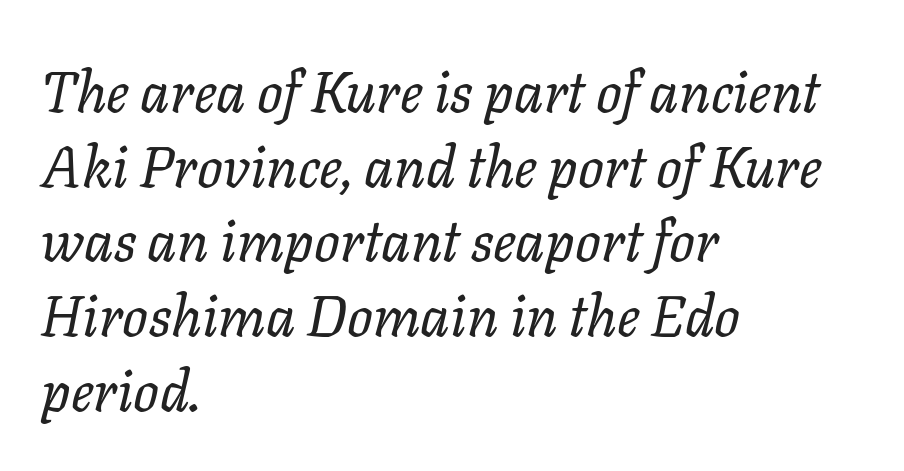
The paragraph has a hard left edge and a soft right edge. A typesetter would mark this as italic. Vertical stems look standard width or narrower in stroke. A typesetter would call this leading conventional body-copy spacing. How are the letters spaced? Ordinarily, with no added tracking.
